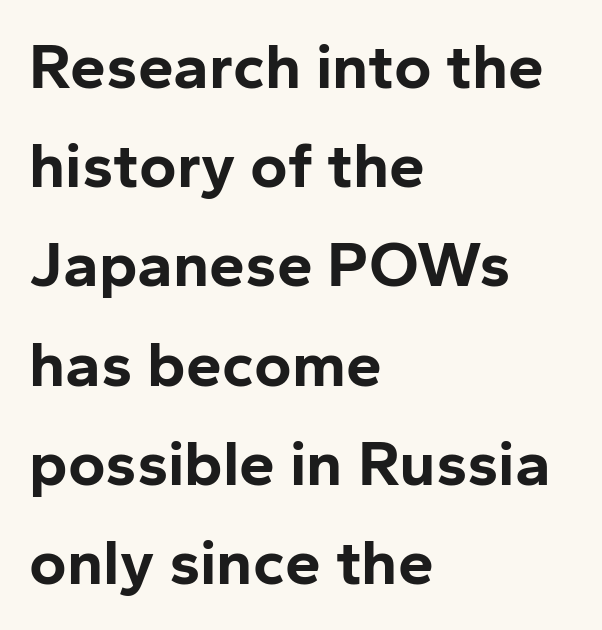
The image shows 64 px bold sans-serif type, upright; set left-aligned, normal line spacing (1.55x), normal letter spacing, not underlined; low stroke contrast and a medium x-height.
